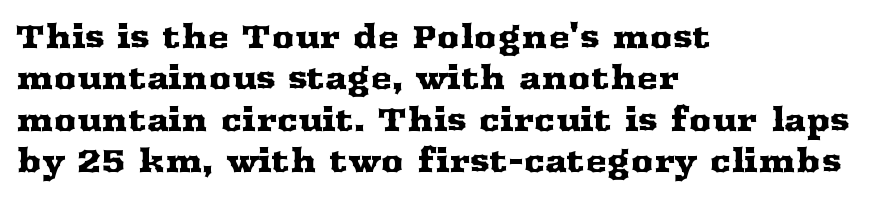
Q: Is the text italic (slanted)? A: No, it is upright.
Q: Is the typeface a serif or a sans-serif typeface? A: Serif.
Q: Is the text underlined? A: No.
Q: How is the paragraph aligned? A: Left-aligned.
Q: Is the spacing between letters normal or unusually wide? A: Normal.
Q: Is the spacing between lines tight, normal or loose? A: Normal.
Q: Width (condensed, normal, or wide)? A: Wide.
Q: Stroke contrast? A: Medium.
Q: x-height? A: Medium.
Q: Monospaced? A: No.
